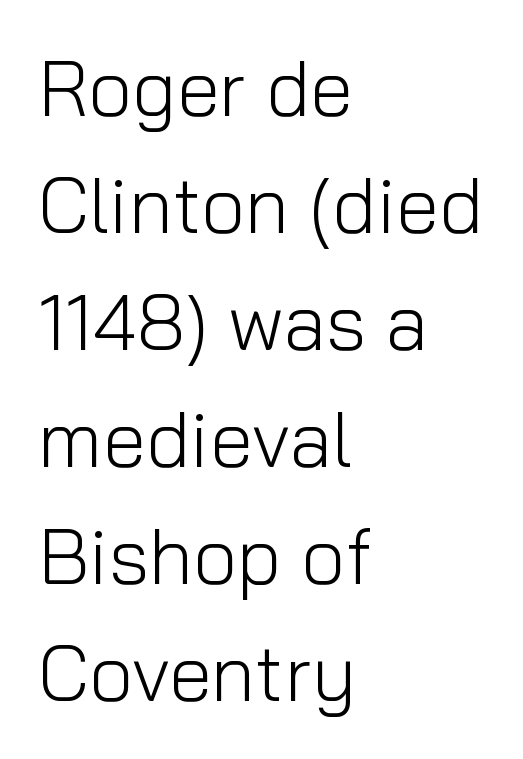
{"serif": "no", "italic": "no", "bold": "no", "weight": "light", "width": "normal", "stroke_contrast": "low", "x_height": "medium", "monospaced": "no", "underline": "no", "align": "left", "line_spacing": "normal", "line_spacing_ratio": 1.5, "letter_spacing": "normal", "letter_spacing_em": 0.0, "glyph_px": 78}
